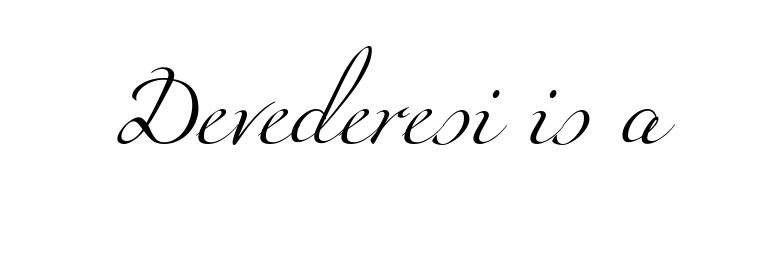
A quiet, ordinary-to-light weight characterises the typeface. A typesetter would call this proportional, since set widths differ per character. The passage shown is not underscored anywhere. The letterforms sit shoulder to shoulder at normal distance.
